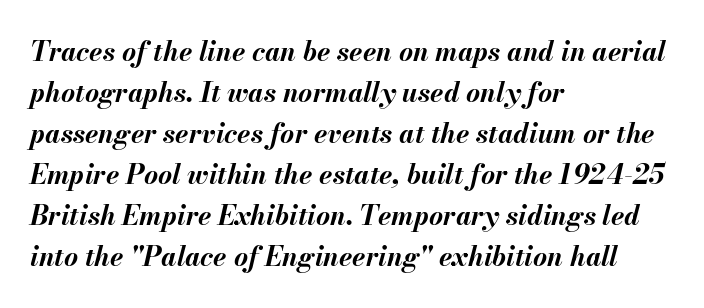
Quick note: interline space is typical. The lettering tilts uniformly, giving the passage an italic look. Words float on clear page, feet unadorned. Which margin do the lines hug? The left one — the right edge is uneven. Strong, thick strokes mark this as bold type.
